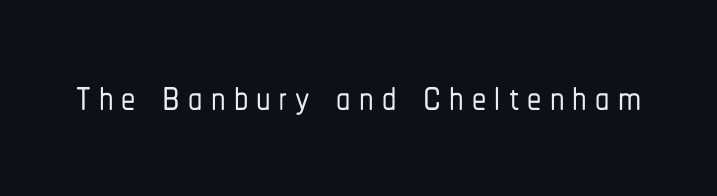
{"serif": "no", "italic": "no", "width": "condensed", "stroke_contrast": "low", "x_height": "medium", "monospaced": "no", "underline": "no", "glyph_px": 57}
